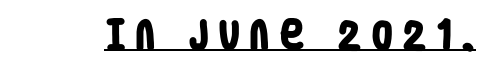
Q: Is the text bold? A: Yes.
Q: Is the typeface a serif or a sans-serif typeface? A: Sans-serif.
Q: Is the text underlined? A: Yes.
Q: Is the spacing between letters normal or unusually wide? A: Unusually wide.
Q: Width (condensed, normal, or wide)? A: Condensed.
Q: Stroke contrast? A: Low.
Q: x-height? A: Large.
Q: Monospaced? A: No.
